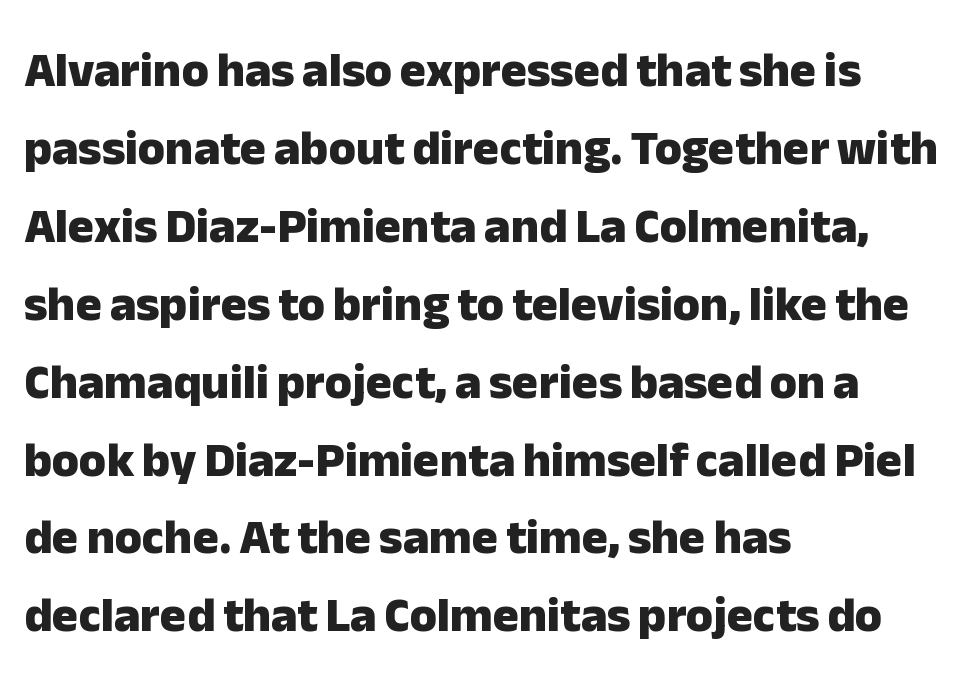
In terms of letterspacing, this is plain default setting. These lines were composed using upright roman letters. The designer went with a sans here, leaving each stem footless. Left-aligned paragraph, ragged on the right. Character widths vary here, with narrow letters taking less room than wide ones.
